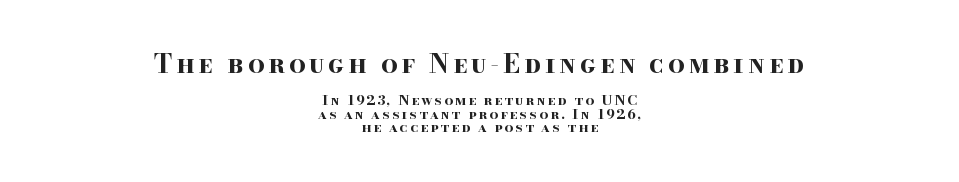
{"italic": "no", "bold": "yes", "underline": "no", "align": "center", "line_spacing": "tight", "line_spacing_ratio": 0.97, "larger_block": "first", "size_ratio": 1.86, "glyph_px": 26}
